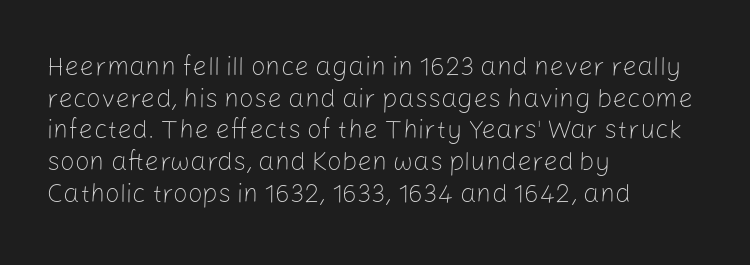
The image shows 26 px text type, upright; set left-aligned, line spacing 1.22x, normal letter spacing, not underlined.
